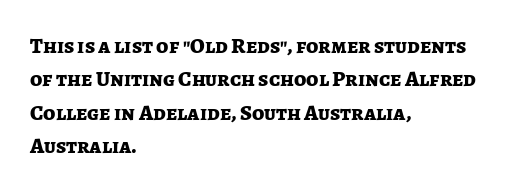
The image shows 22 px bold type, upright; set left-aligned, normal line spacing (1.52x), normal letter spacing, not underlined.
